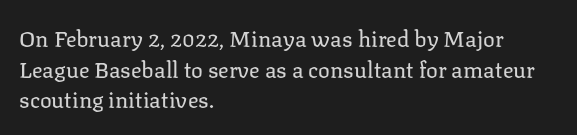
Here the glyphs are tracked normally, forming tight word shapes. This sample keeps an unexceptional amount of space between lines. Every character sits straight up, as roman type does. Each stroke keeps to a modest, everyday thickness or less. This rendering uses left alignment, leaving the right contour irregular. Descenders are the only things crossing below the line.
